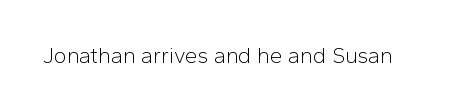
The image shows 22 px text type, upright; set normal letter spacing, not underlined.
